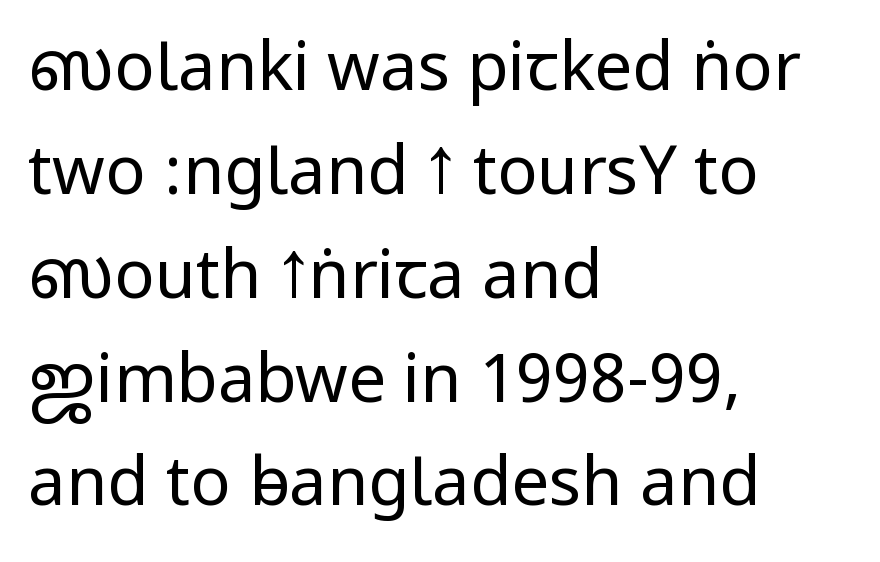
{"serif": "no", "italic": "no", "bold": "no", "weight": "regular", "width": "condensed", "stroke_contrast": "low", "underline": "no", "align": "left", "line_spacing": "normal", "line_spacing_ratio": 1.55, "letter_spacing": "normal", "letter_spacing_em": 0.0, "glyph_px": 67}
